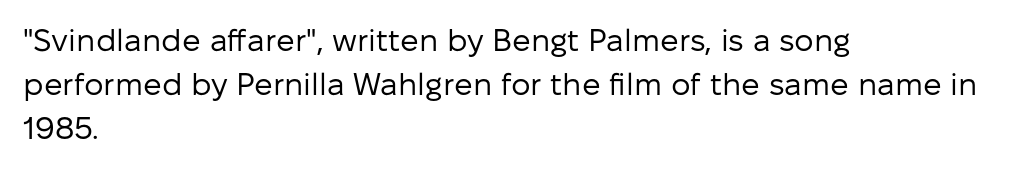
The image shows 31 px regular-weight sans-serif type, upright; set left-aligned, normal line spacing (1.42x), normal letter spacing, not underlined; low stroke contrast and a medium x-height.
